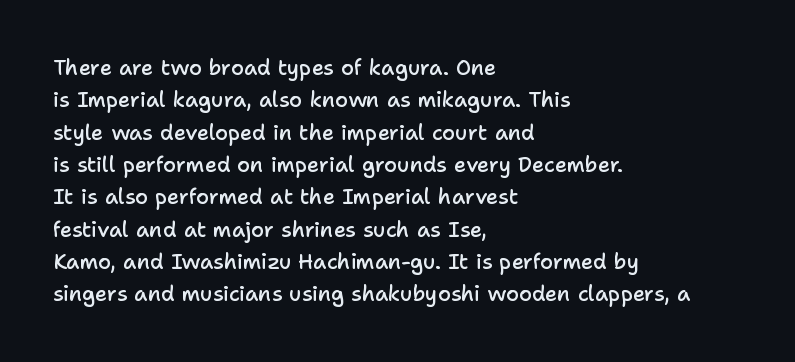
The image shows 21 px text type, upright; set left-aligned, normal line spacing (1.54x), normal letter spacing, not underlined.
